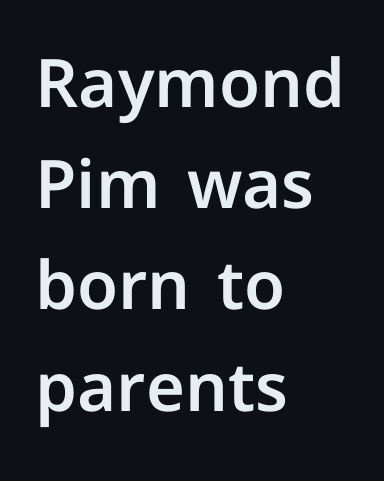
Q: Is the text italic (slanted)? A: No, it is upright.
Q: Is the typeface a serif or a sans-serif typeface? A: Sans-serif.
Q: Is the text underlined? A: No.
Q: How is the paragraph aligned? A: Left-aligned.
Q: Is the spacing between letters normal or unusually wide? A: Normal.
Q: Is the spacing between lines tight, normal or loose? A: Normal.
Q: Width (condensed, normal, or wide)? A: Normal.
Q: Stroke contrast? A: Low.
Q: x-height? A: Medium.
Q: Monospaced? A: No.
